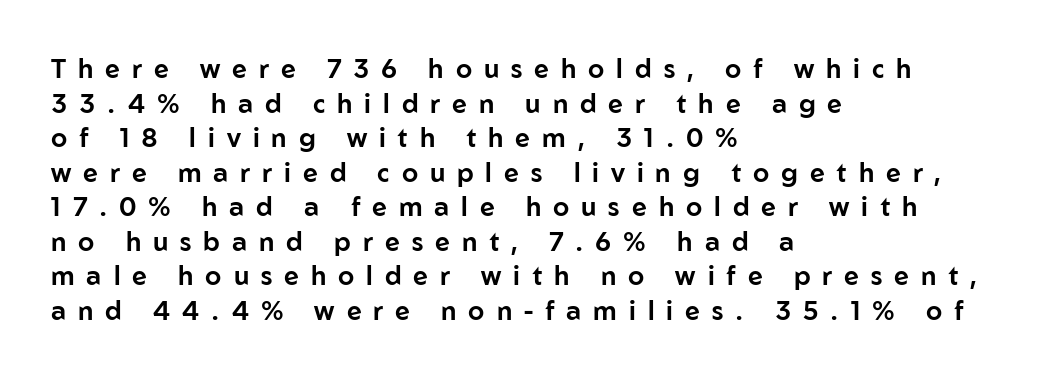
The image shows 26 px text type, upright; set left-aligned, normal line spacing (1.33x), unusually wide letter spacing (+0.46 em), not underlined.
